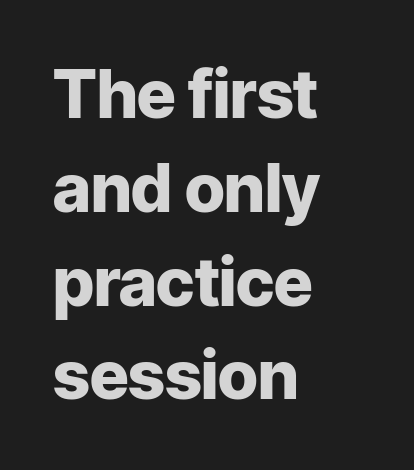
{"serif": "no", "italic": "no", "bold": "yes", "weight": "heavy", "width": "normal", "stroke_contrast": "low", "x_height": "medium", "monospaced": "no", "underline": "no", "align": "left", "line_spacing": "normal", "line_spacing_ratio": 1.4, "letter_spacing": "normal", "letter_spacing_em": 0.0, "glyph_px": 67}
